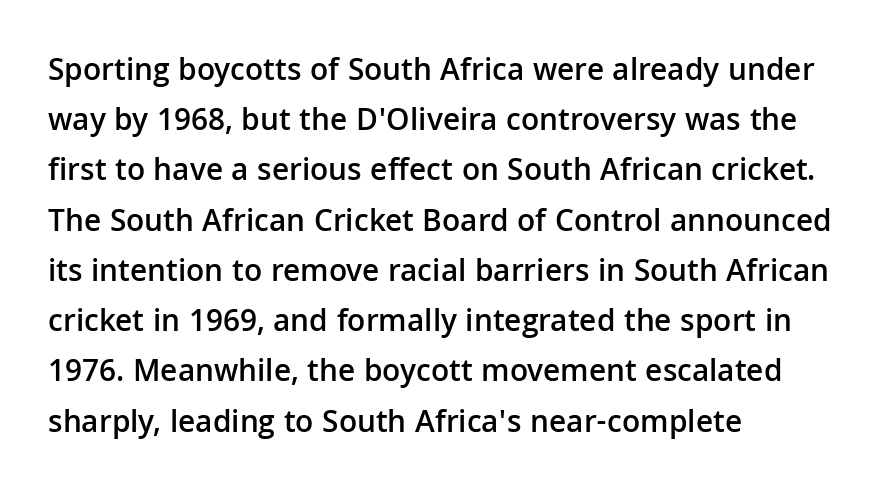
{"serif": "no", "italic": "no", "bold": "semi", "weight": "semibold", "width": "normal", "stroke_contrast": "low", "x_height": "medium", "monospaced": "no", "underline": "no", "align": "left", "line_spacing": "normal", "line_spacing_ratio": 1.57, "letter_spacing": "normal", "letter_spacing_em": 0.0, "glyph_px": 32}
